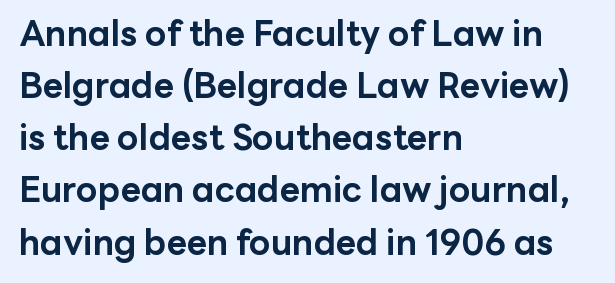
The text block is weighted toward the left margin, trailing off unevenly rightward. What's the leading like? Ordinary, nothing unusual. The letters sit at their default tracking, neither squeezed nor spread. Strong, thick strokes mark this as bold type.
